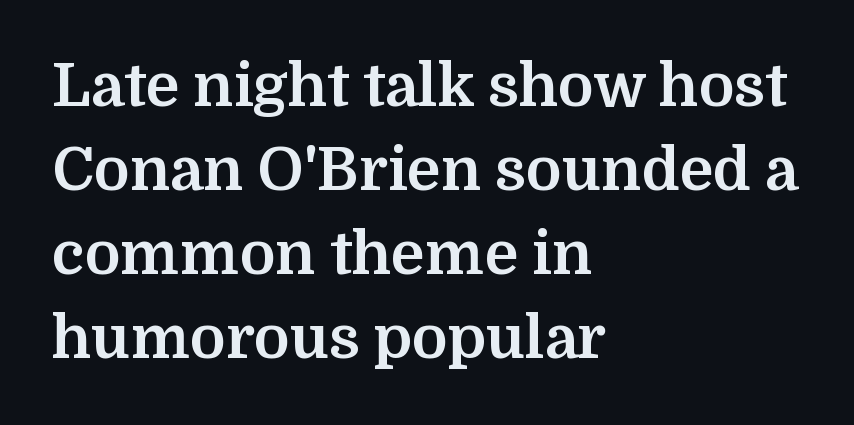
{"serif": "yes", "italic": "no", "bold": "yes", "weight": "bold", "width": "normal", "stroke_contrast": "medium", "x_height": "medium", "monospaced": "no", "underline": "no", "align": "left", "line_spacing": "normal", "line_spacing_ratio": 1.4, "letter_spacing": "normal", "letter_spacing_em": 0.0, "glyph_px": 60}
